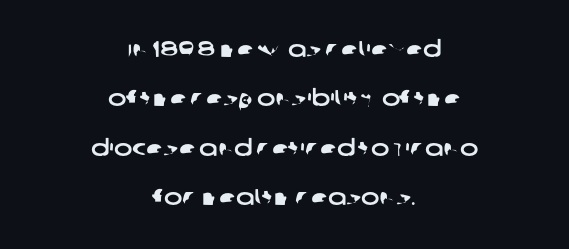
{"underline": "no", "align": "center", "line_spacing": "loose", "line_spacing_ratio": 2.24, "letter_spacing": "normal", "letter_spacing_em": 0.0, "glyph_px": 22}
